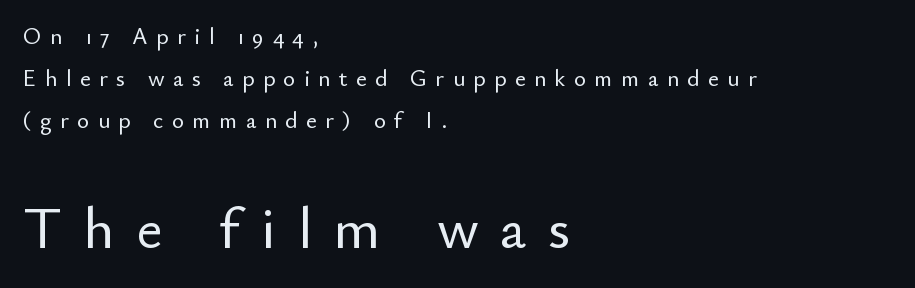
Q: Is the text italic (slanted)? A: No, it is upright.
Q: Is the typeface a serif or a sans-serif typeface? A: Sans-serif.
Q: Is the text underlined? A: No.
Q: How is the paragraph aligned? A: Left-aligned.
Q: Is the spacing between letters normal or unusually wide? A: Unusually wide.
Q: Which block of text is set in a larger size, the first (top) or the second (bottom)? A: The second (bottom) one.
Q: Width (condensed, normal, or wide)? A: Normal.
Q: Stroke contrast? A: Low.
Q: x-height? A: Small.
Q: Monospaced? A: No.
